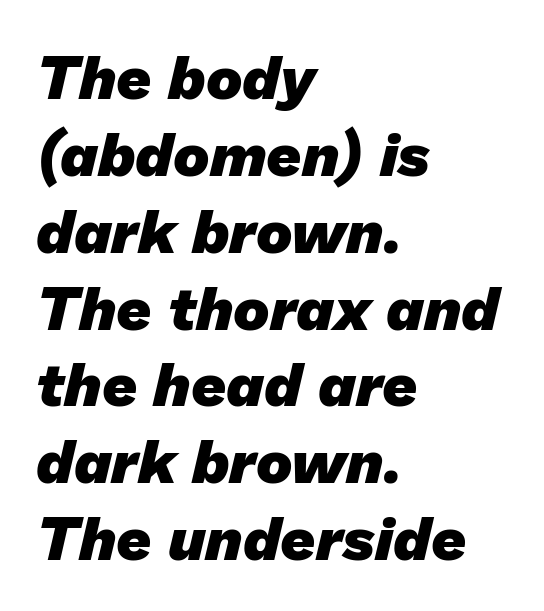
The image shows 61 px heavy sans-serif type; set left-aligned, normal line spacing (1.26x), normal letter spacing, not underlined; low stroke contrast and a medium x-height.
